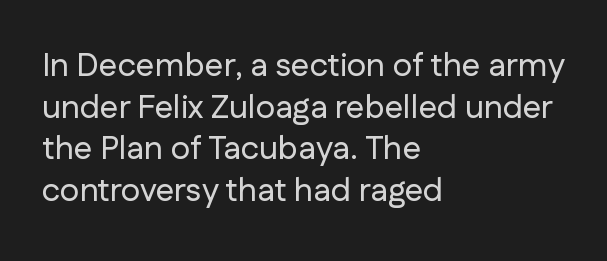
Q: Is the text italic (slanted)? A: No, it is upright.
Q: Is the typeface a serif or a sans-serif typeface? A: Sans-serif.
Q: Is the text underlined? A: No.
Q: How is the paragraph aligned? A: Left-aligned.
Q: Is the spacing between letters normal or unusually wide? A: Normal.
Q: Is the spacing between lines tight, normal or loose? A: Normal.
Q: Width (condensed, normal, or wide)? A: Normal.
Q: Stroke contrast? A: Low.
Q: x-height? A: Medium.
Q: Monospaced? A: No.
